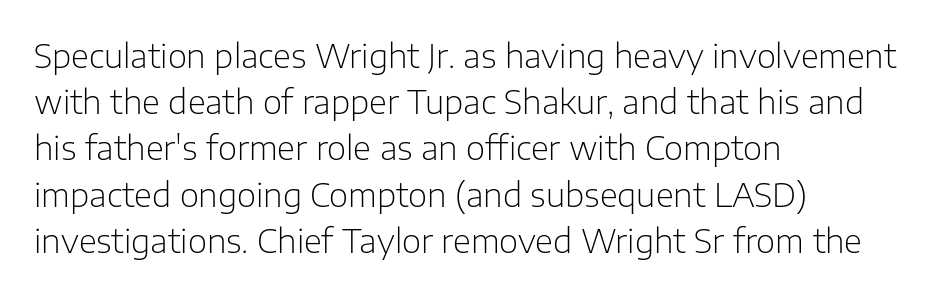
{"serif": "no", "italic": "no", "bold": "no", "weight": "light", "width": "normal", "stroke_contrast": "low", "x_height": "medium", "monospaced": "no", "underline": "no", "align": "left", "line_spacing": "normal", "line_spacing_ratio": 1.4, "letter_spacing": "normal", "letter_spacing_em": 0.0, "glyph_px": 33}
